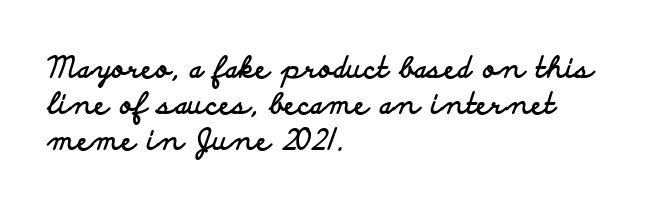
Q: Is the text bold? A: Yes.
Q: Is the text italic (slanted)? A: Yes.
Q: Is the typeface a serif or a sans-serif typeface? A: Sans-serif.
Q: Is the text underlined? A: No.
Q: How is the paragraph aligned? A: Left-aligned.
Q: Is the spacing between letters normal or unusually wide? A: Normal.
Q: Is the spacing between lines tight, normal or loose? A: Normal.
Q: Width (condensed, normal, or wide)? A: Wide.
Q: Stroke contrast? A: Low.
Q: x-height? A: Small.
Q: Monospaced? A: No.
